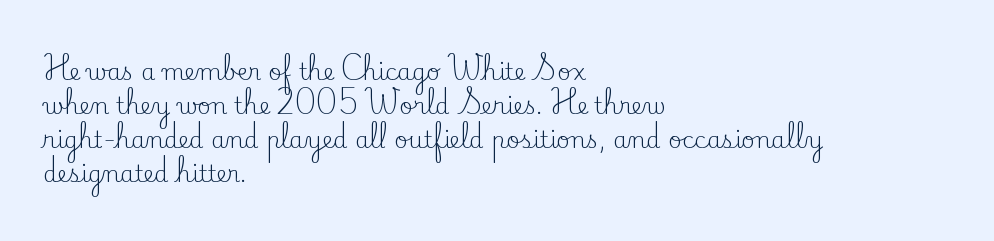
The type sits square on the baseline with zero lean. Stem width sits at or under what a default text font uses. Horizontally, the lines are justified to the leading edge only. This sample keeps an unexceptional amount of space between lines. The space beneath each line is pristine and unruled. There is no visible air inserted between adjacent glyphs.
